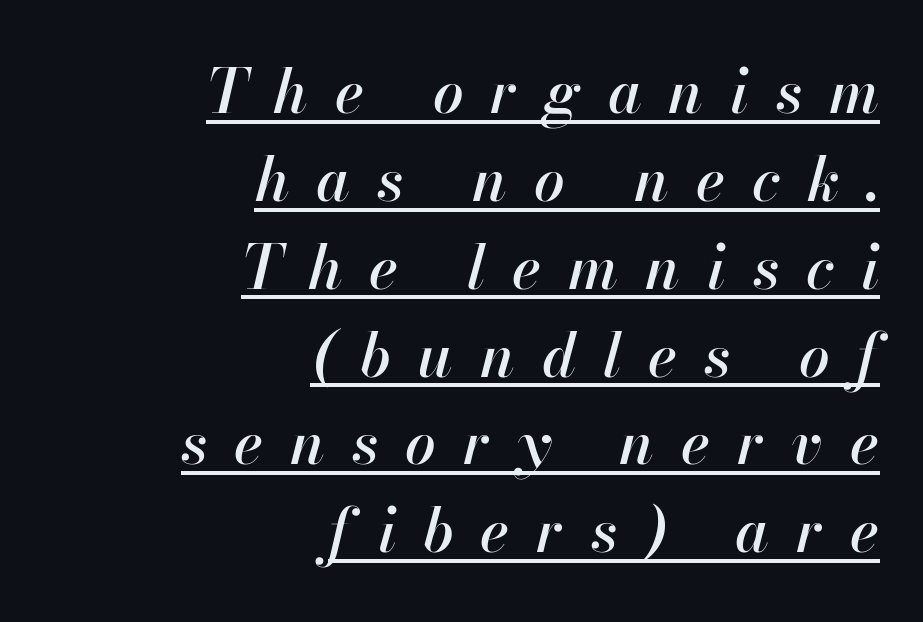
Q: Is the text italic (slanted)? A: Yes, it leans right by about 13 degrees.
Q: Is the text underlined? A: Yes.
Q: How is the paragraph aligned? A: Right-aligned.
Q: Is the spacing between letters normal or unusually wide? A: Unusually wide.
Q: Is the spacing between lines tight, normal or loose? A: Normal.
Q: Width (condensed, normal, or wide)? A: Normal.
Q: Stroke contrast? A: High.
Q: x-height? A: Small.
Q: Monospaced? A: No.
